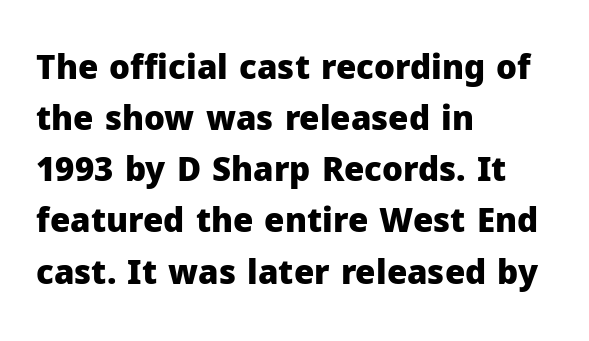
Q: Is the text bold? A: Yes.
Q: Is the text italic (slanted)? A: No, it is upright.
Q: Is the typeface a serif or a sans-serif typeface? A: Sans-serif.
Q: Is the text underlined? A: No.
Q: How is the paragraph aligned? A: Left-aligned.
Q: Is the spacing between letters normal or unusually wide? A: Normal.
Q: Is the spacing between lines tight, normal or loose? A: Normal.
Q: Width (condensed, normal, or wide)? A: Normal.
Q: Stroke contrast? A: Low.
Q: x-height? A: Medium.
Q: Monospaced? A: No.
